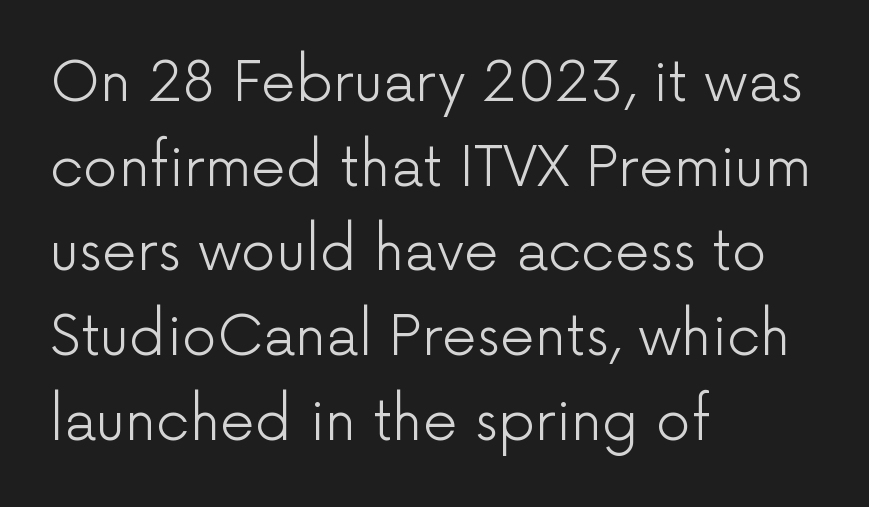
Q: Is the text bold? A: No.
Q: Is the text italic (slanted)? A: No, it is upright.
Q: Is the typeface a serif or a sans-serif typeface? A: Sans-serif.
Q: Is the text underlined? A: No.
Q: How is the paragraph aligned? A: Left-aligned.
Q: Is the spacing between letters normal or unusually wide? A: Normal.
Q: Is the spacing between lines tight, normal or loose? A: Normal.
Q: Width (condensed, normal, or wide)? A: Normal.
Q: Stroke contrast? A: Low.
Q: x-height? A: Medium.
Q: Monospaced? A: No.
